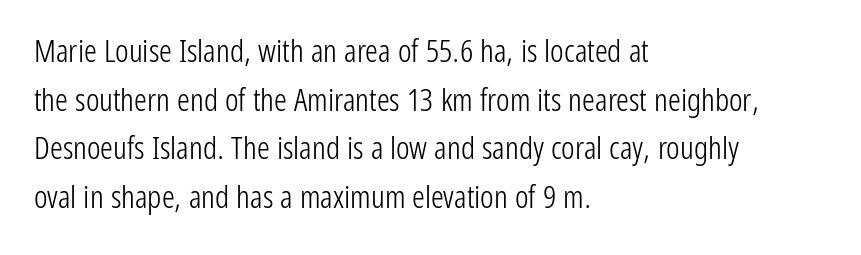
The letters look calm and open, with moderate or lighter stems. How would I describe the line gaps? Plain and ordinary. Looks like regular typesetting: each glyph gets only the width it needs. Line beginnings align vertically; line endings do not. Honestly, there is no underline to notice here at all.
